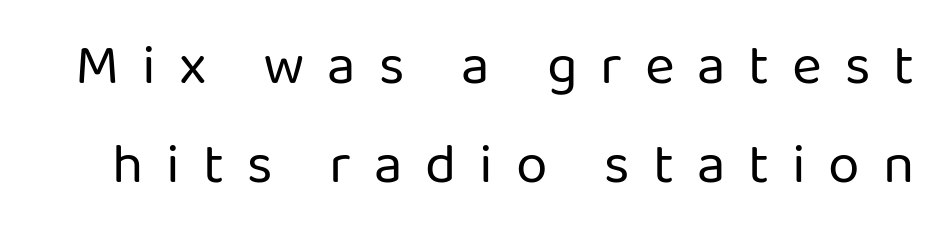
{"serif": "no", "italic": "no", "bold": "no", "weight": "regular", "width": "normal", "stroke_contrast": "low", "x_height": "medium", "monospaced": "no", "underline": "no", "line_spacing_ratio": 1.74, "letter_spacing": "wide", "letter_spacing_em": 0.4, "glyph_px": 57}
